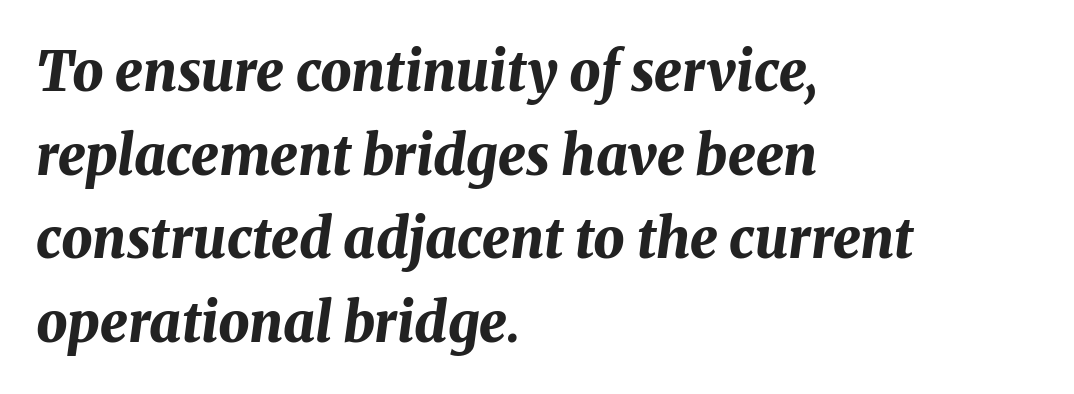
Looking at the ascenders, they clearly lean. Just letters on the line, the space beneath them empty. You could not count columns in this text — the font is proportionally spaced. Typographic density is high because the face is bold. These lines stack with their left ends in a neat column.
